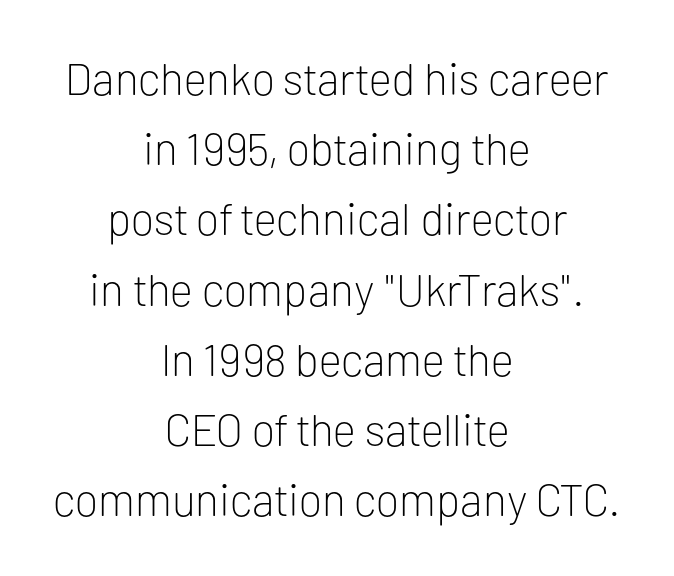
Q: Is the text bold? A: No.
Q: Is the text italic (slanted)? A: No, it is upright.
Q: Is the typeface a serif or a sans-serif typeface? A: Sans-serif.
Q: Is the text underlined? A: No.
Q: How is the paragraph aligned? A: Centered.
Q: Is the spacing between letters normal or unusually wide? A: Normal.
Q: Is the spacing between lines tight, normal or loose? A: Normal.
Q: Width (condensed, normal, or wide)? A: Normal.
Q: Stroke contrast? A: Low.
Q: x-height? A: Medium.
Q: Monospaced? A: No.
